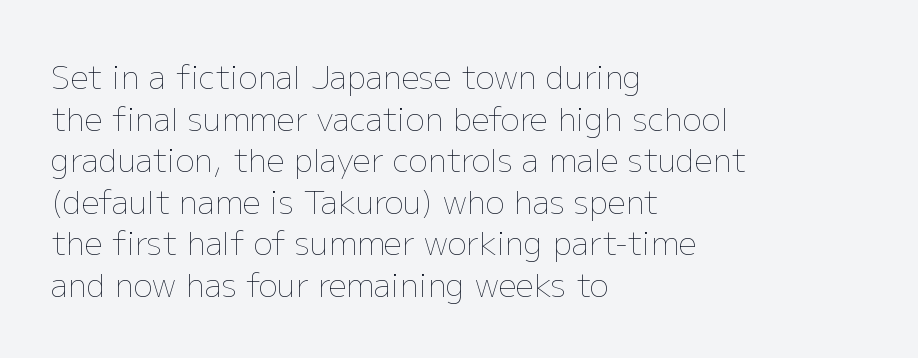
{"italic": "no", "bold": "no", "weight": "thin", "width": "normal", "stroke_contrast": "low", "x_height": "medium", "monospaced": "no", "underline": "no", "align": "left", "line_spacing": "normal", "line_spacing_ratio": 1.3, "letter_spacing": "normal", "letter_spacing_em": 0.0, "glyph_px": 32}
